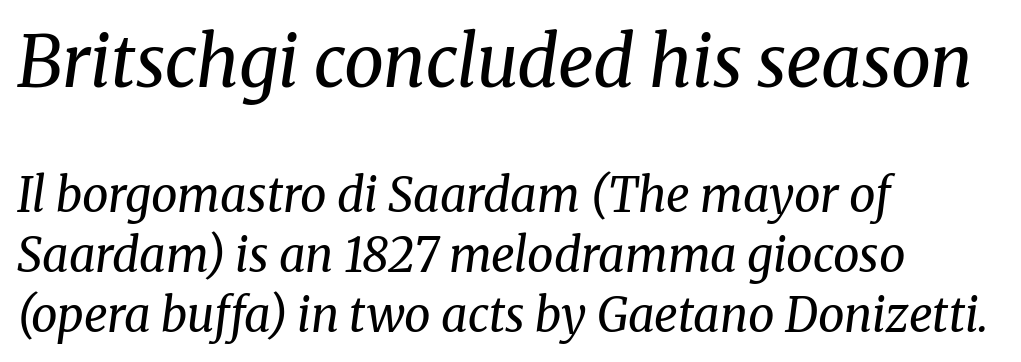
The image shows 71 px regular-weight serif type, italic (leaning right); set left-aligned, normal line spacing (1.28x), normal letter spacing, not underlined; the first (top) block is 1.51x larger; medium stroke contrast and a medium x-height.
